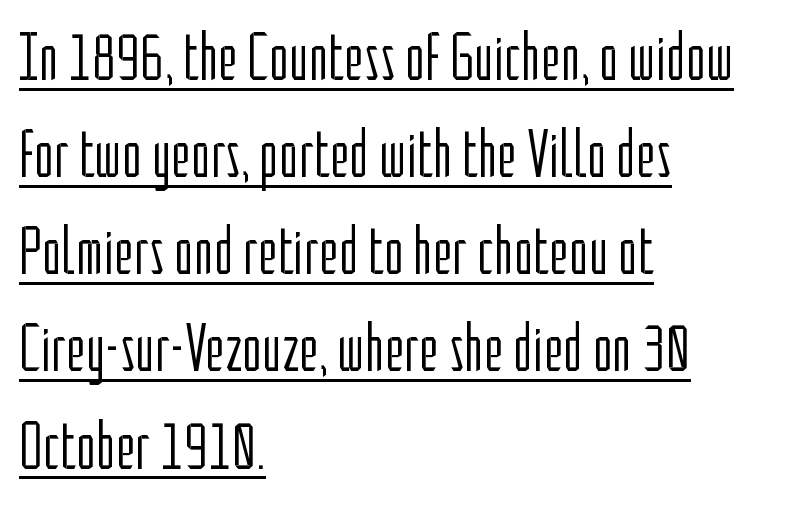
Emphasis is given by a line drawn under the lettering. Caption: multi-line text, flush left, ragged right. Is this a fixed-width face? No — the glyphs have proportional, varying widths. Is the stroke heavy? The answer is a plain regular-or-lighter. A typesetter would label this face a sans. In terms of letterspacing, this is plain default setting.
